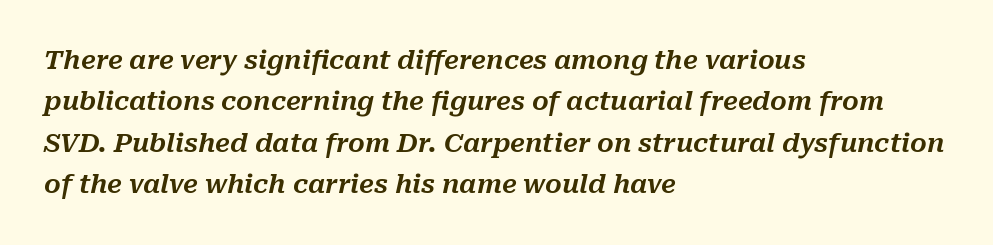
{"italic": "yes", "lean": "right", "slant_degrees": 10, "underline": "no", "align": "left", "line_spacing": "normal", "line_spacing_ratio": 1.59, "letter_spacing": "normal", "letter_spacing_em": 0.0, "glyph_px": 26}
